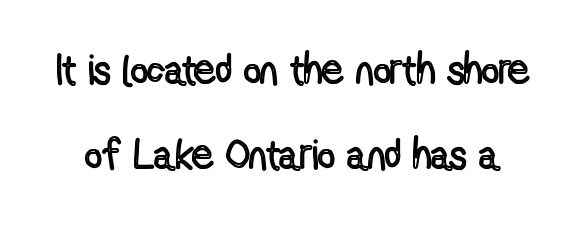
The image shows 42 px condensed type, upright; set loose line spacing (2.02x), normal letter spacing, not underlined; a medium x-height.
